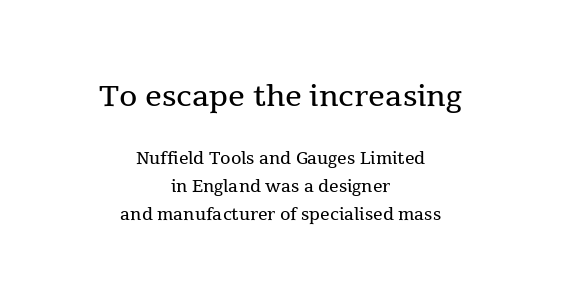
The image shows 42 px regular-weight serif type, upright; set centered, line spacing 1.16x, normal letter spacing, not underlined; the first (top) block is 1.75x larger; a medium x-height.
